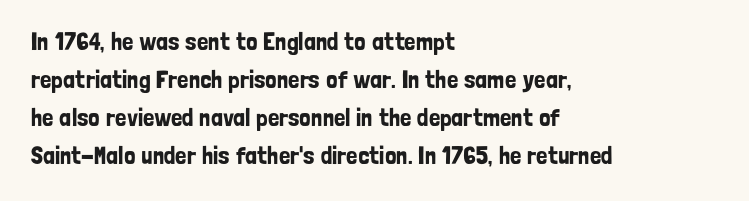
The image shows 25 px text type, upright; set left-aligned, normal line spacing (1.52x), normal letter spacing, not underlined.
